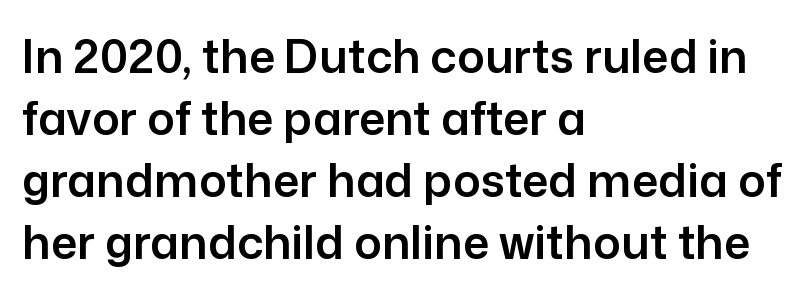
The baseline area is clear. A sans-serif font was chosen for this passage. Observe the ordinary spacing: letters are neighbours, not strangers. Ordinary non-slanted type is in use. These lines stack with their left ends in a neat column. Vertical spacing — default.
